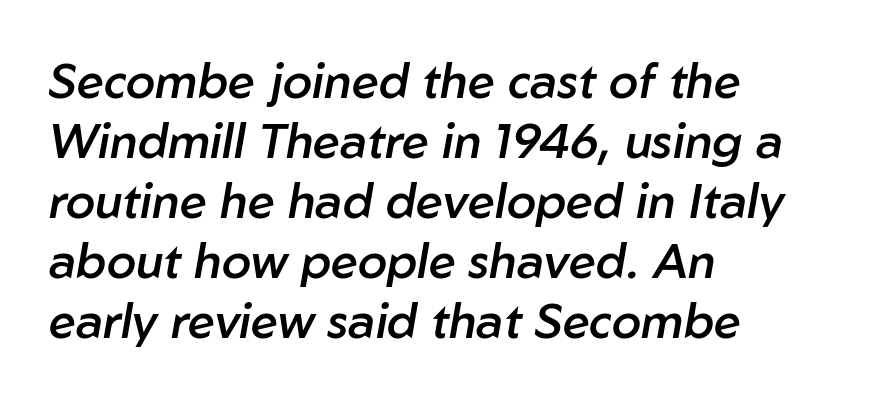
{"italic": "yes", "lean": "right", "slant_degrees": 10, "bold": "semi", "weight": "semibold", "width": "normal", "stroke_contrast": "low", "x_height": "medium", "monospaced": "no", "underline": "no", "align": "left", "line_spacing": "normal", "line_spacing_ratio": 1.25, "letter_spacing": "normal", "letter_spacing_em": 0.0, "glyph_px": 48}
